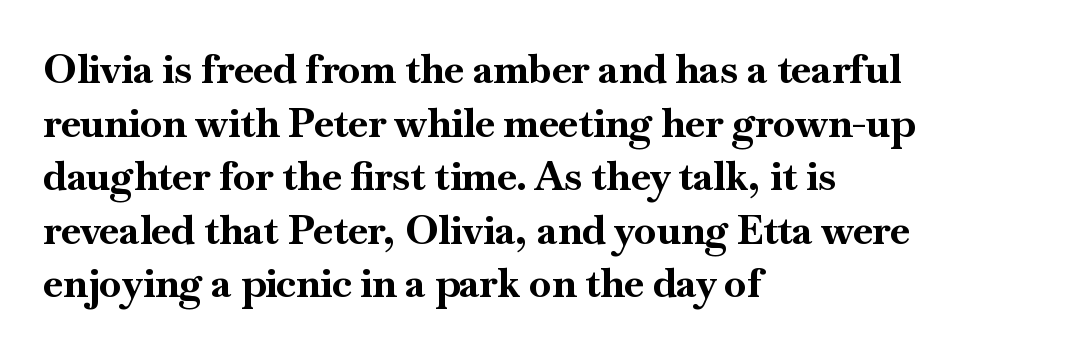
{"serif": "yes", "italic": "no", "bold": "yes", "weight": "bold", "width": "normal", "stroke_contrast": "high", "x_height": "small", "monospaced": "no", "underline": "no", "align": "left", "line_spacing": "normal", "line_spacing_ratio": 1.34, "letter_spacing": "normal", "letter_spacing_em": 0.0, "glyph_px": 40}
